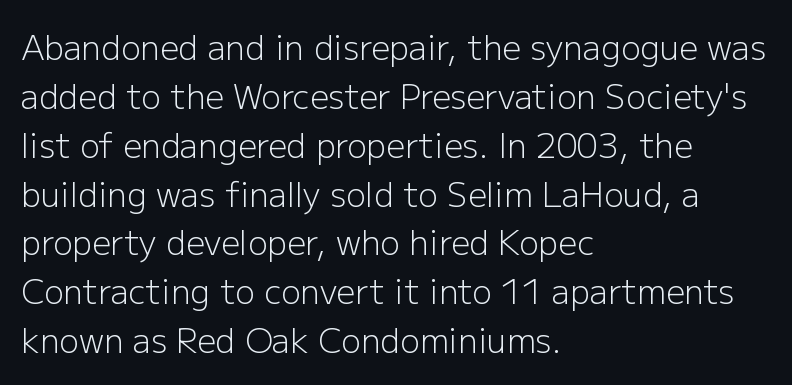
{"serif": "no", "italic": "no", "bold": "no", "weight": "light", "width": "normal", "stroke_contrast": "low", "x_height": "medium", "monospaced": "no", "underline": "no", "align": "left", "line_spacing": "normal", "line_spacing_ratio": 1.48, "letter_spacing": "normal", "letter_spacing_em": 0.0, "glyph_px": 33}
